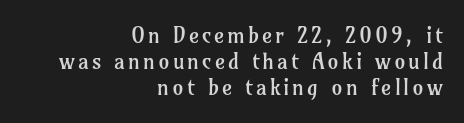
The typography opts for an upright posture over an oblique one. The foot of each line stays bare and open. On a weight scale, this lands at 450 or below. The lines are quadded right.
